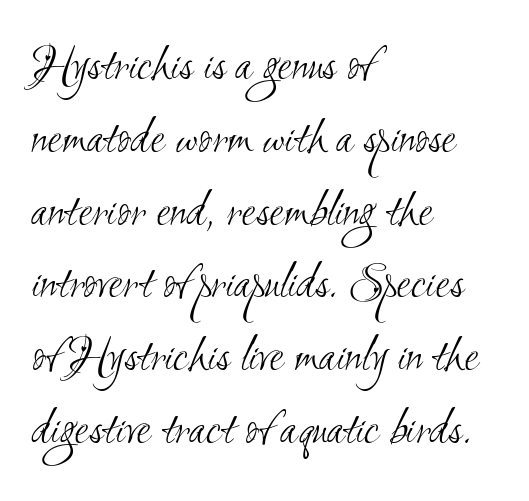
{"serif": "no", "bold": "no", "weight": "light", "width": "condensed", "stroke_contrast": "medium", "x_height": "small", "monospaced": "no", "underline": "no", "align": "left", "line_spacing": "normal", "line_spacing_ratio": 1.4, "letter_spacing": "normal", "letter_spacing_em": 0.0, "glyph_px": 52}
